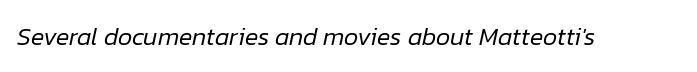
The image shows 25 px text type, italic (leaning right); set normal letter spacing, not underlined.
